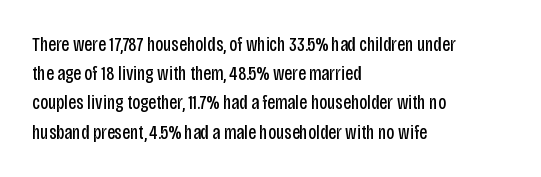
{"italic": "no", "bold": "no", "underline": "no", "align": "left", "line_spacing": "normal", "line_spacing_ratio": 1.46, "letter_spacing": "normal", "letter_spacing_em": 0.0, "glyph_px": 20}
